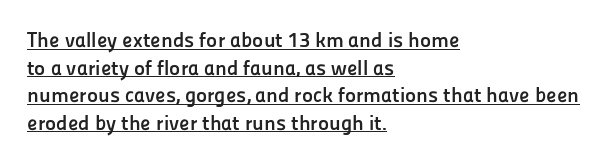
The image shows 21 px bold type, upright; set left-aligned, normal line spacing (1.31x), normal letter spacing, underlined.
